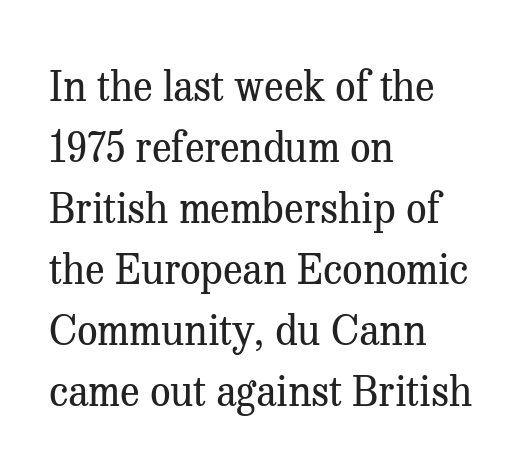
The image shows 41 px regular-weight serif type, upright; set left-aligned, normal line spacing (1.49x), normal letter spacing, not underlined; medium stroke contrast and a medium x-height.
